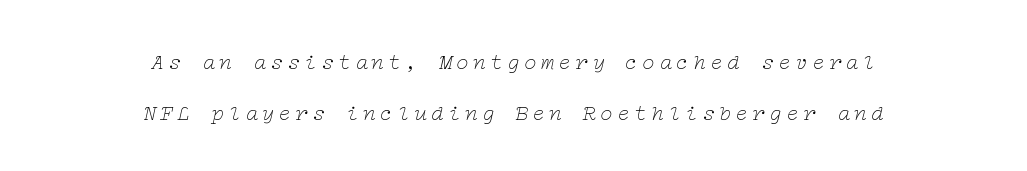
The image shows 22 px text type, italic (leaning right); set centered, loose line spacing (2.33x), not underlined.
